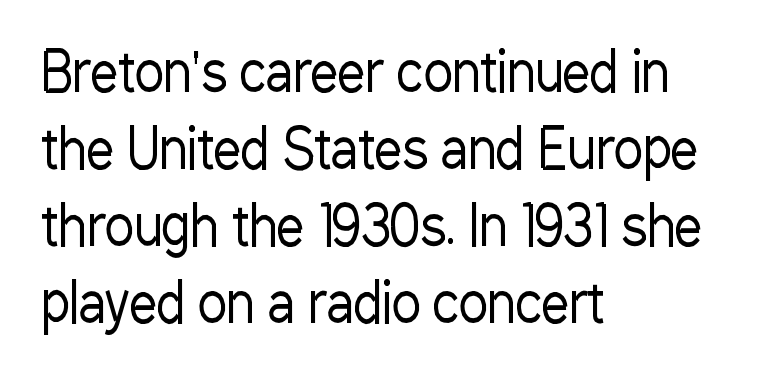
The image shows 55 px regular-weight, condensed sans-serif type, upright; set left-aligned, normal line spacing (1.4x), normal letter spacing, not underlined; low stroke contrast and a medium x-height.
